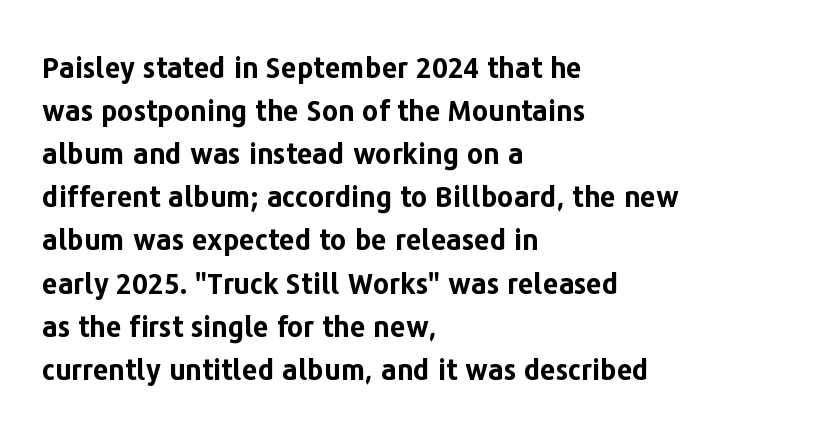
Each new line begins a customary step beneath the previous one. The rendering uses natural spacing where letterforms have individual widths. The axis of the letterforms is exactly vertical. The letters are bold, with thick, heavy strokes.
